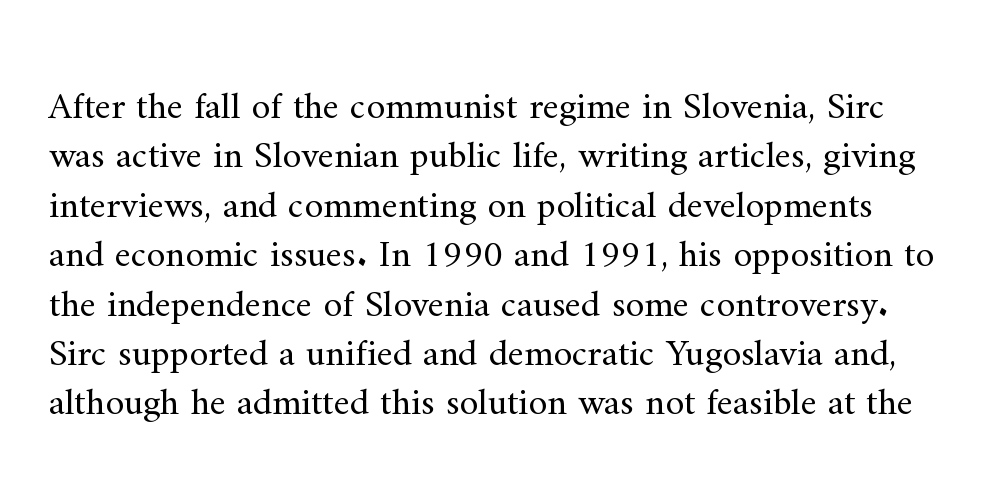
The image shows 38 px regular-weight serif type, upright; set normal line spacing (1.3x), normal letter spacing, not underlined; medium stroke contrast and a small x-height.
